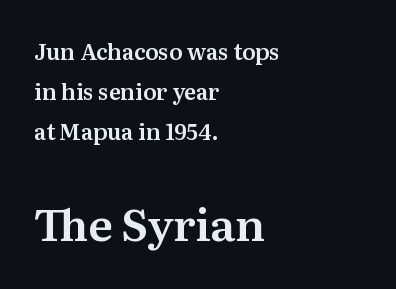
{"serif": "yes", "italic": "no", "width": "normal", "stroke_contrast": "medium", "x_height": "medium", "monospaced": "no", "underline": "no", "align": "left", "line_spacing_ratio": 1.81, "letter_spacing": "normal", "letter_spacing_em": 0.0, "larger_block": "second", "size_ratio": 2.0, "glyph_px": 44}
